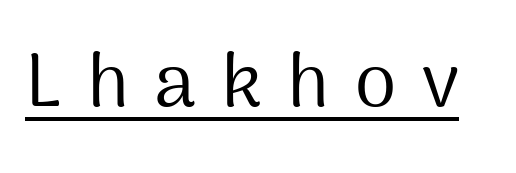
This rendering features underlined lettering. When letters stand straight like this, we call the style roman or upright. The passage shown is typed in a proportional face where columns would drift. Classification — sans serif.
